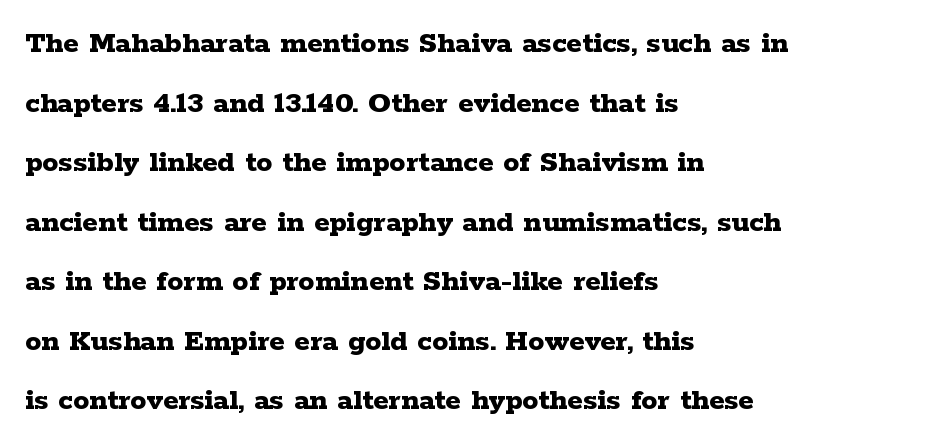
Notice how the stems are strictly vertical — no italics here. The letters are bold, with thick, heavy strokes. Horizontal alignment here is leftward, the default for most running prose. Glyph-to-glyph distance matches everyday printed text.
